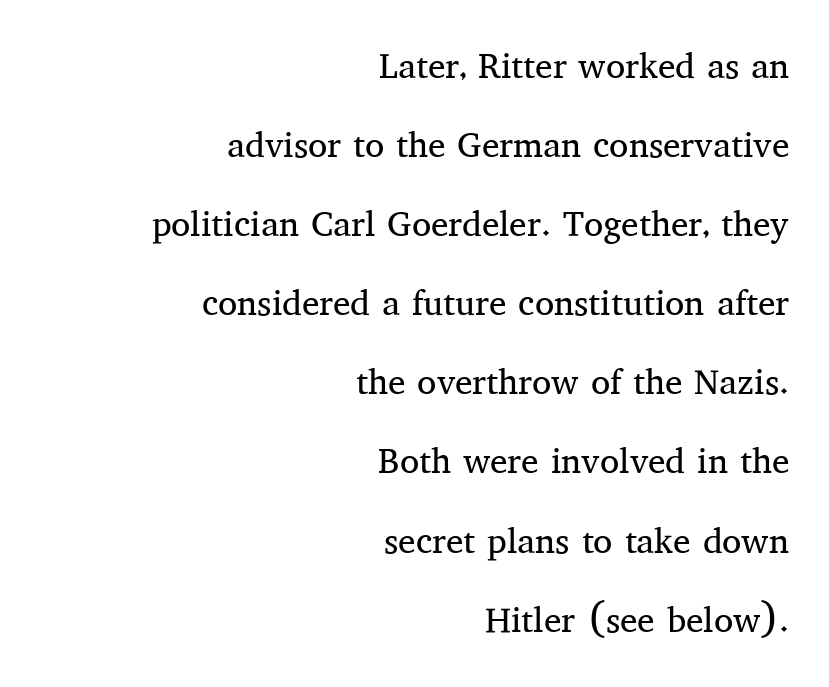
{"serif": "yes", "italic": "no", "bold": "no", "weight": "regular", "width": "normal", "stroke_contrast": "medium", "x_height": "medium", "monospaced": "no", "underline": "no", "align": "right", "line_spacing": "loose", "line_spacing_ratio": 2.26, "letter_spacing": "normal", "letter_spacing_em": 0.0, "glyph_px": 35}
